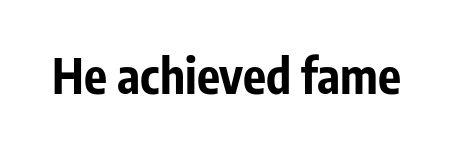
Q: Is the text bold? A: Yes.
Q: Is the text italic (slanted)? A: No, it is upright.
Q: Is the typeface a serif or a sans-serif typeface? A: Sans-serif.
Q: Is the text underlined? A: No.
Q: Is the spacing between letters normal or unusually wide? A: Normal.
Q: Width (condensed, normal, or wide)? A: Condensed.
Q: Stroke contrast? A: Low.
Q: x-height? A: Medium.
Q: Monospaced? A: No.
